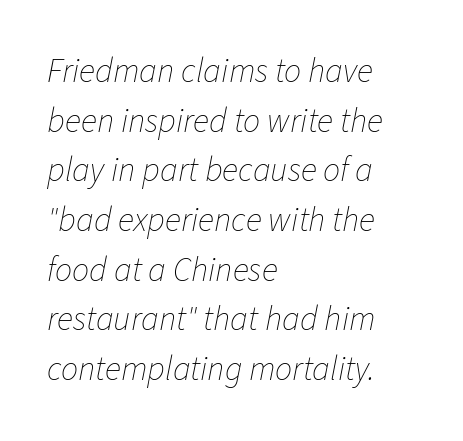
The text block is weighted toward the left margin, trailing off unevenly rightward. Between one letter and the next there's only the usual sliver of space. The passage shown is typed in a proportional face where columns would drift. The line-height multiplier appears to be the usual default. The specimen reads as italic at a glance. Stroke mass is kept to a normal reading level or below.
